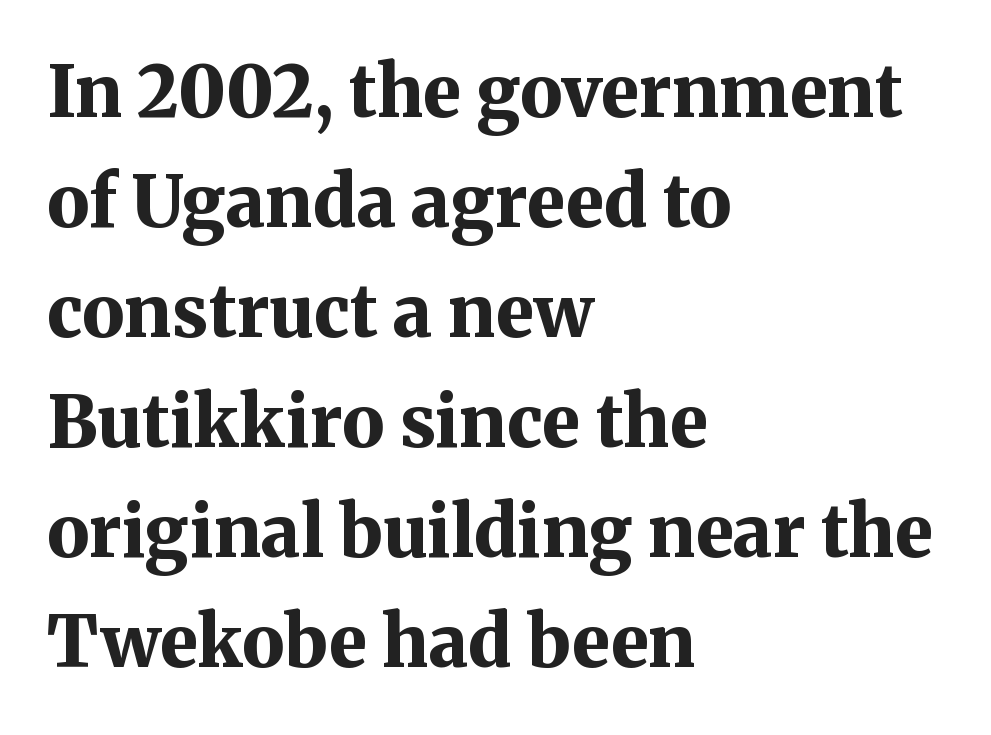
{"serif": "yes", "italic": "no", "bold": "yes", "weight": "bold", "width": "normal", "stroke_contrast": "medium", "x_height": "medium", "monospaced": "no", "underline": "no", "align": "left", "line_spacing": "normal", "line_spacing_ratio": 1.55, "letter_spacing": "normal", "letter_spacing_em": 0.0, "glyph_px": 71}
